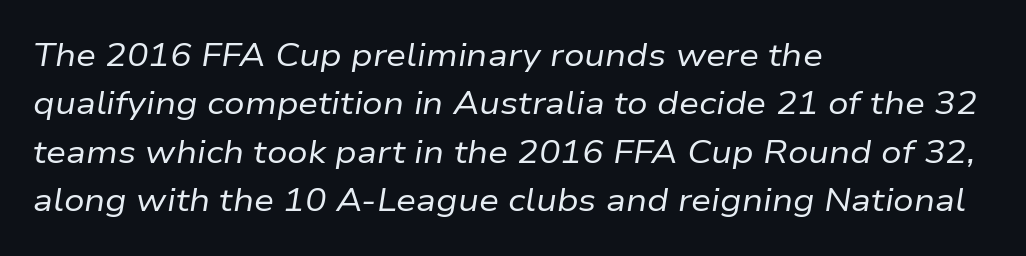
{"italic": "yes", "lean": "right", "slant_degrees": 9, "bold": "no", "weight": "regular", "width": "normal", "stroke_contrast": "low", "x_height": "medium", "monospaced": "no", "underline": "no", "align": "left", "line_spacing": "normal", "line_spacing_ratio": 1.51, "letter_spacing": "normal", "letter_spacing_em": 0.0, "glyph_px": 32}
